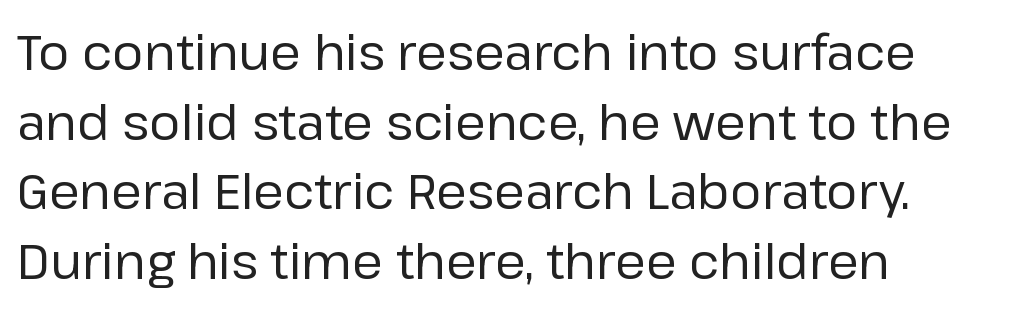
The image shows 49 px regular-weight sans-serif type, upright; set left-aligned, normal line spacing (1.42x), normal letter spacing, not underlined; low stroke contrast and a medium x-height.
